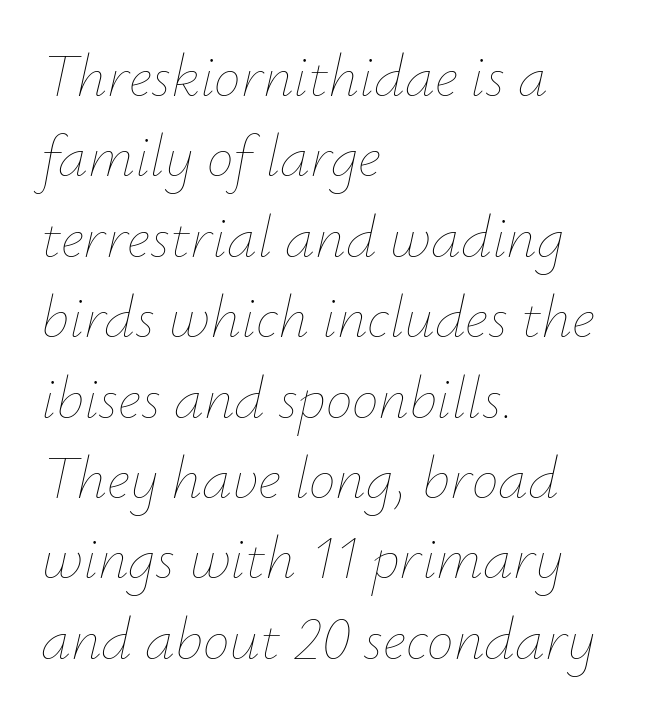
Would a proofreader flag this as italicized? Yes. Notice how descenders clear the ascenders below comfortably — that's standard leading. Standard letterfit; no display-style spreading of the glyphs. These lines are rendered in a variable-pitch font.
